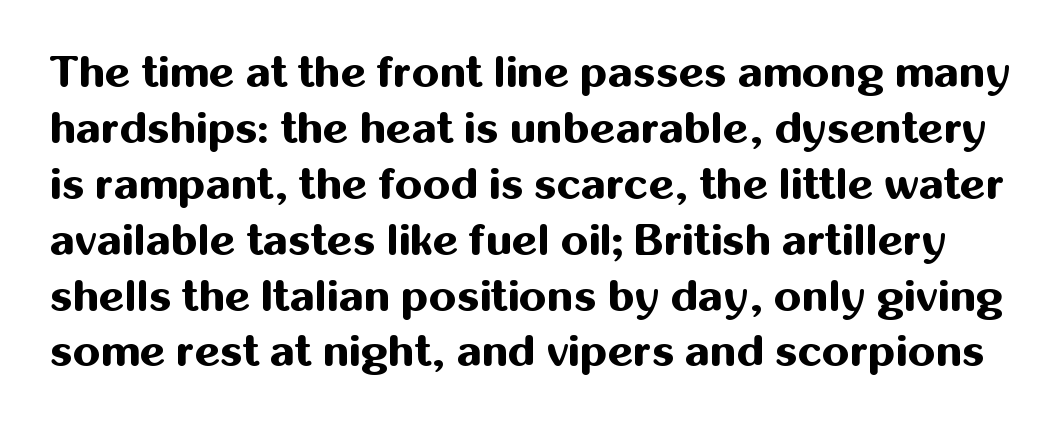
Glyph-to-glyph distance matches everyday printed text. The rendering shows plain stroke endings on the letterforms — a sans-serif design. Successive baselines arrive at the customary interval. Note the varied advance widths — an 'i' is clearly narrower than an 'm'.
